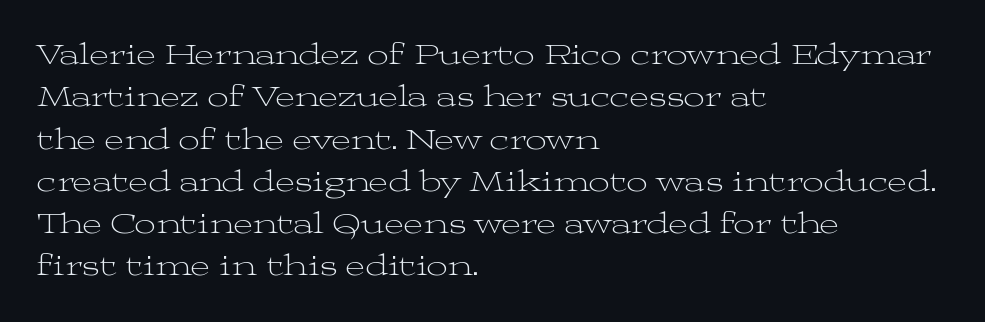
Q: Is the text bold? A: No.
Q: Is the text italic (slanted)? A: No, it is upright.
Q: Is the typeface a serif or a sans-serif typeface? A: Serif.
Q: Is the text underlined? A: No.
Q: How is the paragraph aligned? A: Left-aligned.
Q: Is the spacing between letters normal or unusually wide? A: Normal.
Q: Is the spacing between lines tight, normal or loose? A: Normal.
Q: Width (condensed, normal, or wide)? A: Wide.
Q: Stroke contrast? A: Medium.
Q: x-height? A: Medium.
Q: Monospaced? A: No.
